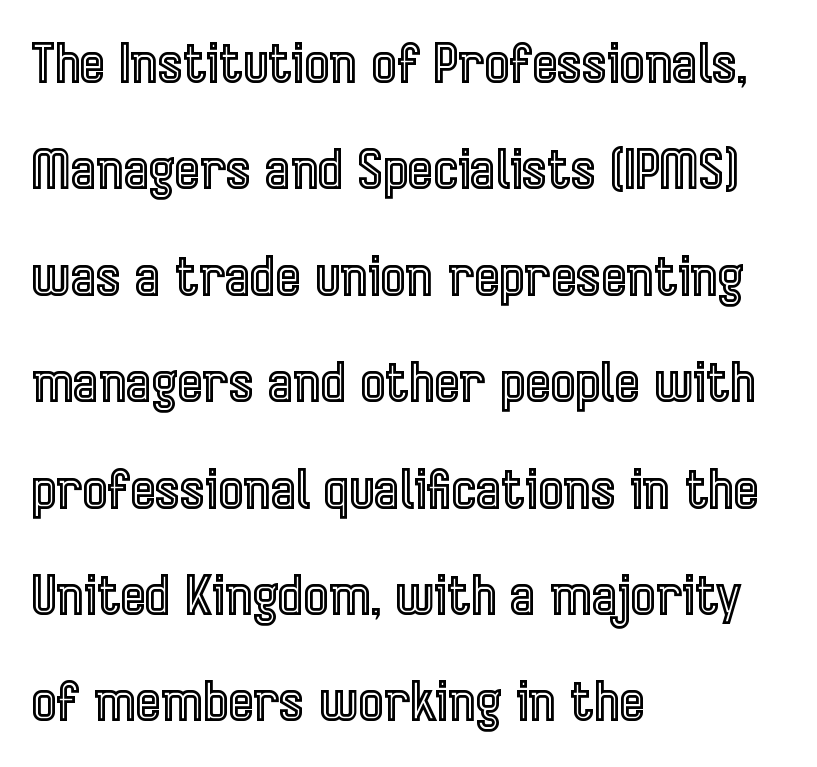
This sample has the flowing, uneven cadence of proportional lettering. The lines in this sample share a left origin and differ only in where they stop. What stands out about the letter spacing? Nothing — it is the standard amount. Characters remain perfectly vertical along every line. The space directly below the letters is spotless. The line-height multiplier appears high, well above default.
